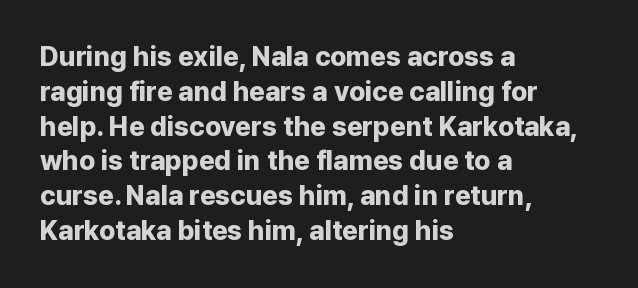
The words here are not underlined. Style check: upright. Typesetter's note: full bold, strokes at maximum text heaviness. Left-aligned paragraph, ragged on the right. One glance says typical: line gaps are just what's usual. Look at the tracking — it's just the regular setting, nothing added.
